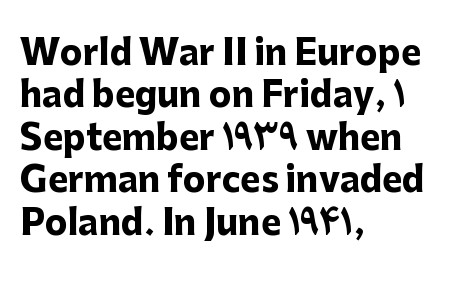
Q: Is the text bold? A: Yes.
Q: Is the text italic (slanted)? A: No, it is upright.
Q: Is the typeface a serif or a sans-serif typeface? A: Sans-serif.
Q: Is the text underlined? A: No.
Q: How is the paragraph aligned? A: Left-aligned.
Q: Is the spacing between letters normal or unusually wide? A: Normal.
Q: Is the spacing between lines tight, normal or loose? A: Normal.
Q: Width (condensed, normal, or wide)? A: Normal.
Q: Stroke contrast? A: Low.
Q: x-height? A: Medium.
Q: Monospaced? A: No.
